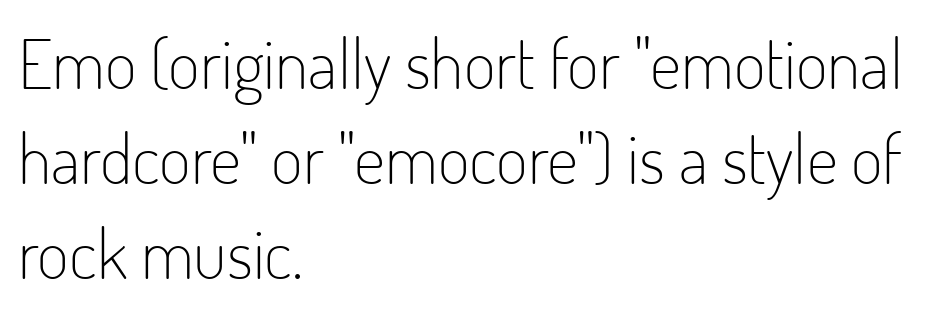
Q: Is the text bold? A: No.
Q: Is the text italic (slanted)? A: No, it is upright.
Q: Is the typeface a serif or a sans-serif typeface? A: Sans-serif.
Q: Is the text underlined? A: No.
Q: How is the paragraph aligned? A: Left-aligned.
Q: Is the spacing between letters normal or unusually wide? A: Normal.
Q: Is the spacing between lines tight, normal or loose? A: Normal.
Q: Width (condensed, normal, or wide)? A: Condensed.
Q: Stroke contrast? A: Low.
Q: x-height? A: Small.
Q: Monospaced? A: No.
